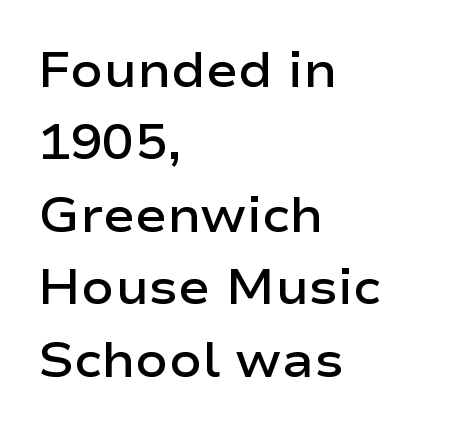
{"serif": "no", "italic": "no", "bold": "semi", "weight": "semibold", "width": "wide", "stroke_contrast": "low", "x_height": "medium", "monospaced": "no", "underline": "no", "align": "left", "line_spacing": "normal", "line_spacing_ratio": 1.51, "letter_spacing": "normal", "letter_spacing_em": 0.0, "glyph_px": 48}
